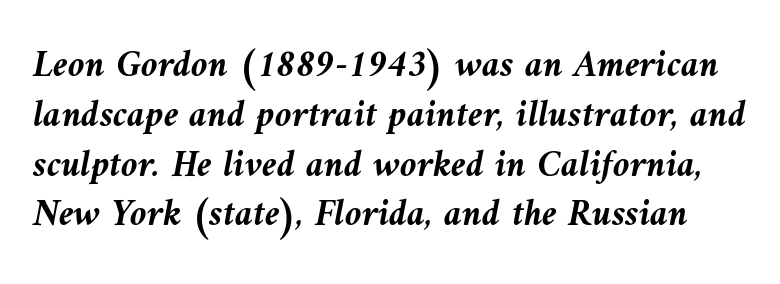
These lines sit exactly where default settings would place them. Thick stems and heavy bowls — unmistakably bold. Would a proofreader flag this as italicized? Yes. Character widths vary here, with narrow letters taking less room than wide ones. Words appear dense and cohesive because spacing is normal.
